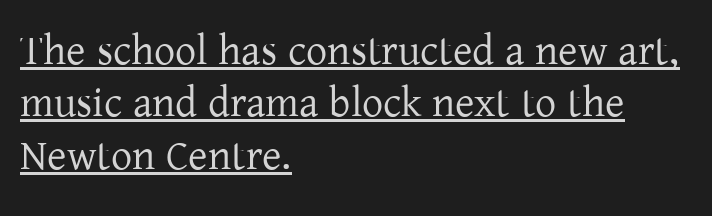
The image shows 42 px regular-weight serif type, upright; set left-aligned, normal line spacing (1.25x), normal letter spacing, underlined; low stroke contrast and a medium x-height.
